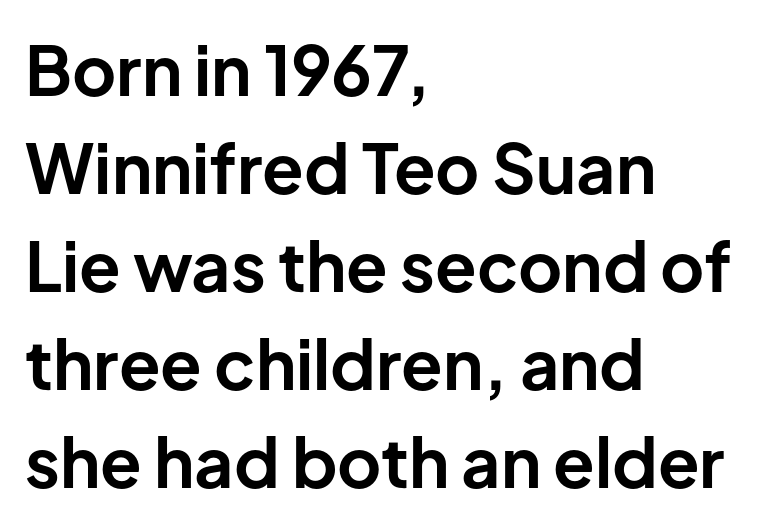
The image shows 68 px bold sans-serif type, upright; set left-aligned, normal line spacing (1.44x), normal letter spacing, not underlined; low stroke contrast and a medium x-height.
